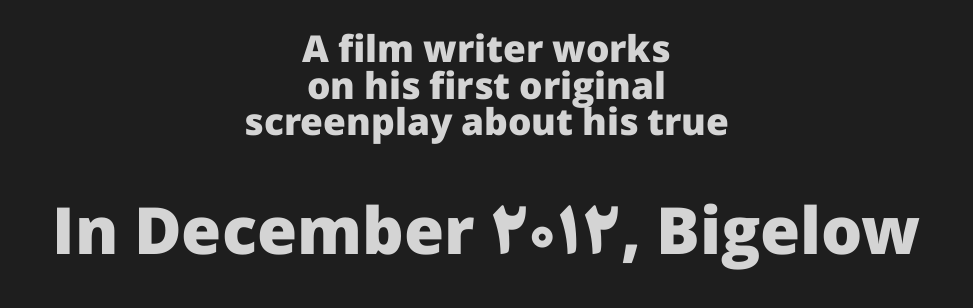
Here the designer chose a conventional face with non-uniform glyph widths. The following chunk of copy outweighs the initial chunk in type size. The compositor balanced each line on the midline. Standard letterfit; no display-style spreading of the glyphs. Type without underlining.
